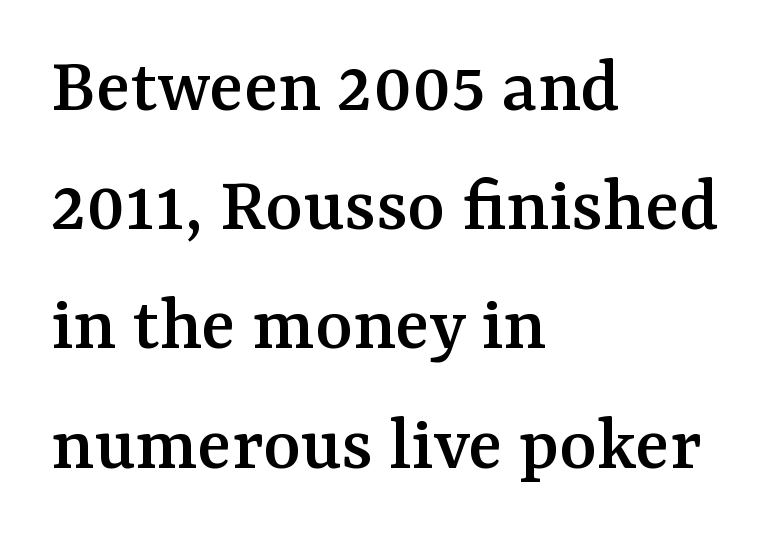
{"serif": "yes", "italic": "no", "width": "normal", "stroke_contrast": "medium", "x_height": "medium", "monospaced": "no", "underline": "no", "align": "left", "line_spacing": "normal", "line_spacing_ratio": 1.49, "letter_spacing": "normal", "letter_spacing_em": 0.0, "glyph_px": 80}
